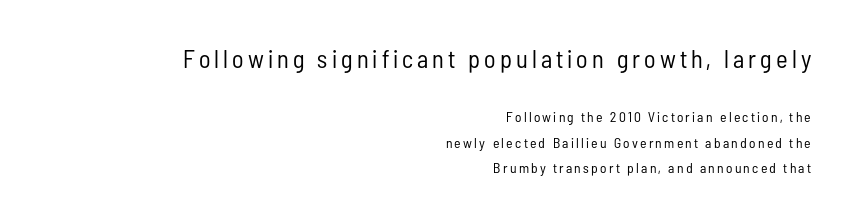
Q: Is the text bold? A: No.
Q: Is the text italic (slanted)? A: No, it is upright.
Q: Is the text underlined? A: No.
Q: How is the paragraph aligned? A: Right-aligned.
Q: Which block of text is set in a larger size, the first (top) or the second (bottom)? A: The first (top) one.
